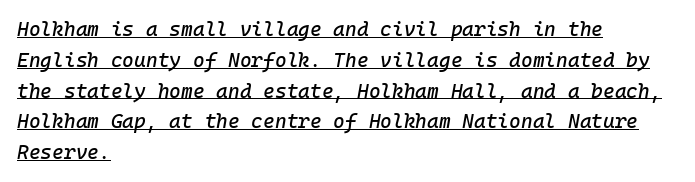
Slanted lettering throughout. Nothing unusual about the tracking: characters are spaced as the font intends. The typesetter has applied underlining to the passage shown. Visually the block forms a straight wall on the left and a jagged coastline on the right. Quick note: interline space is typical.
